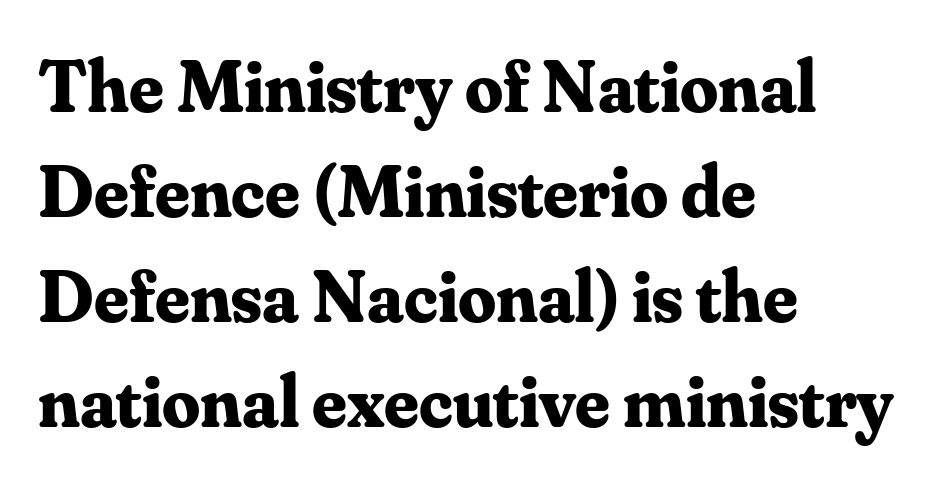
Typographic density is high because the face is bold. Typographically, this falls in the serif category. Characters follow at the spacing the type designer built in. Every character sits straight up, as roman type does. Lines of text with bare space underneath.
